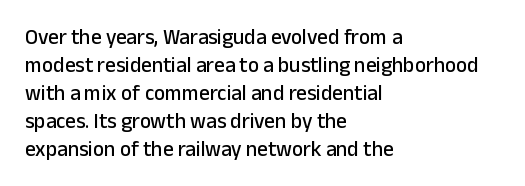
Q: Is the text italic (slanted)? A: No, it is upright.
Q: Is the text underlined? A: No.
Q: How is the paragraph aligned? A: Left-aligned.
Q: Is the spacing between letters normal or unusually wide? A: Normal.
Q: Is the spacing between lines tight, normal or loose? A: Normal.
